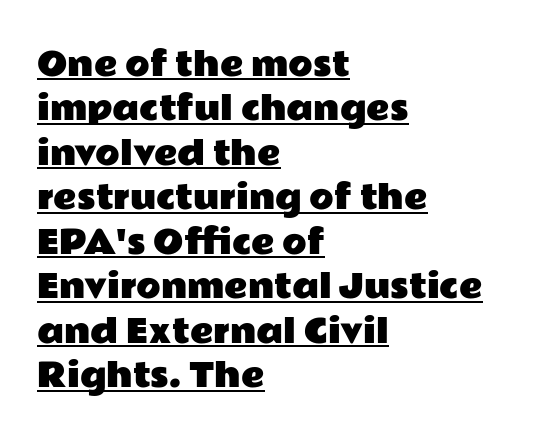
The image shows 32 px wide sans-serif type, upright; set left-aligned, normal line spacing (1.39x), normal letter spacing, underlined; low stroke contrast and a medium x-height.
